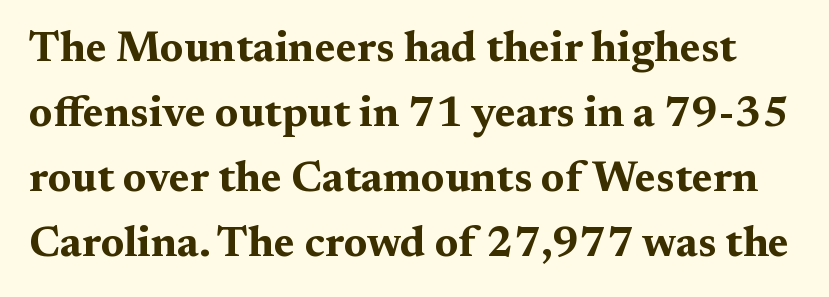
Each word holds together tightly as a unit, with standard inter-letter gaps. Stroke thickness is high; the sample reads as a true bold. Each new line begins a customary step beneath the previous one. Do the characters align in a grid? No, the font is proportional.
